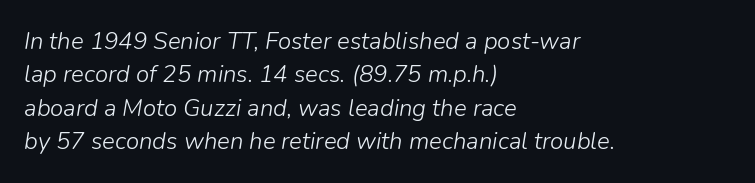
Q: Is the text bold? A: No.
Q: Is the text italic (slanted)? A: Yes, it leans right by about 9 degrees.
Q: Is the text underlined? A: No.
Q: How is the paragraph aligned? A: Left-aligned.
Q: Is the spacing between letters normal or unusually wide? A: Normal.
Q: Is the spacing between lines tight, normal or loose? A: Normal.
